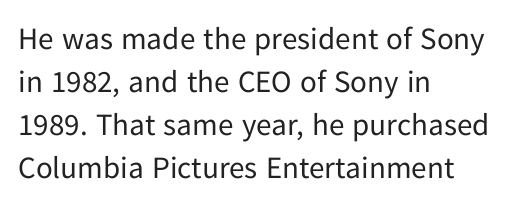
The image shows 31 px regular-weight sans-serif type, upright; set left-aligned, normal line spacing (1.39x), normal letter spacing, not underlined; low stroke contrast and a medium x-height.
